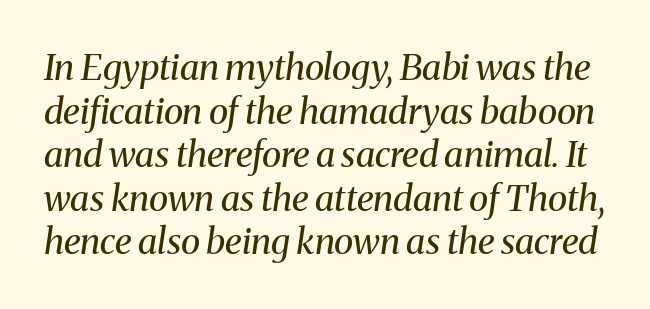
The image shows 36 px regular-weight serif type, italic (leaning right); set line spacing 1.21x, normal letter spacing, not underlined; medium stroke contrast and a medium x-height.
